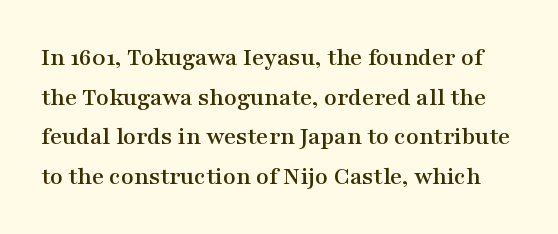
In terms of letterspacing, this is plain default setting. Regular leading. Lines of text with bare space underneath. Vertical strokes here are truly vertical.
